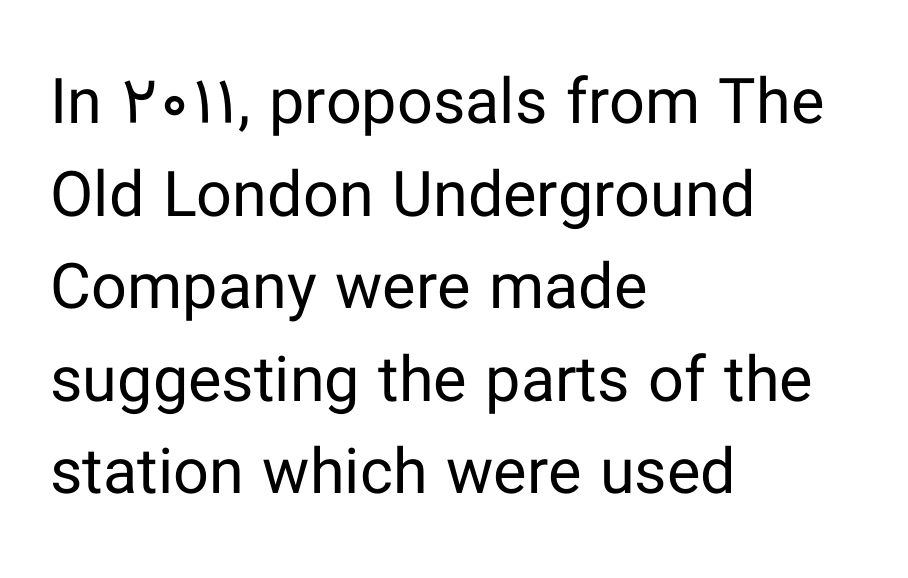
{"serif": "no", "italic": "no", "bold": "no", "weight": "regular", "width": "normal", "stroke_contrast": "low", "x_height": "medium", "monospaced": "no", "underline": "no", "align": "left", "line_spacing": "normal", "line_spacing_ratio": 1.47, "letter_spacing": "normal", "letter_spacing_em": 0.0, "glyph_px": 63}
